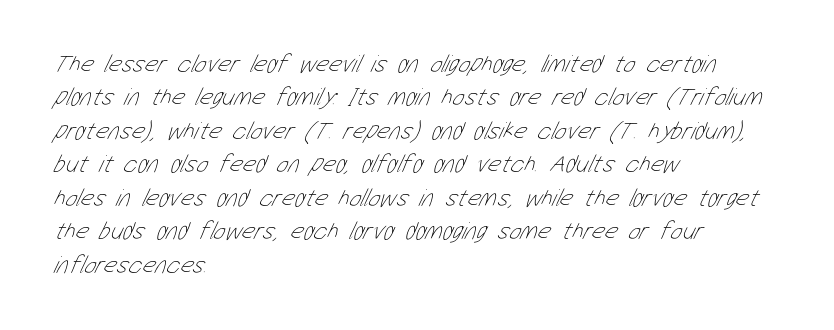
{"bold": "no", "underline": "no", "align": "left", "line_spacing": "normal", "line_spacing_ratio": 1.34, "letter_spacing": "normal", "letter_spacing_em": 0.0, "glyph_px": 25}
